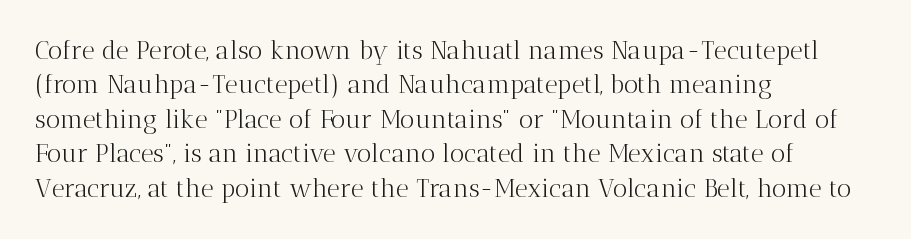
The image shows 25 px text type, upright; set left-aligned, normal line spacing (1.38x), normal letter spacing, not underlined.
